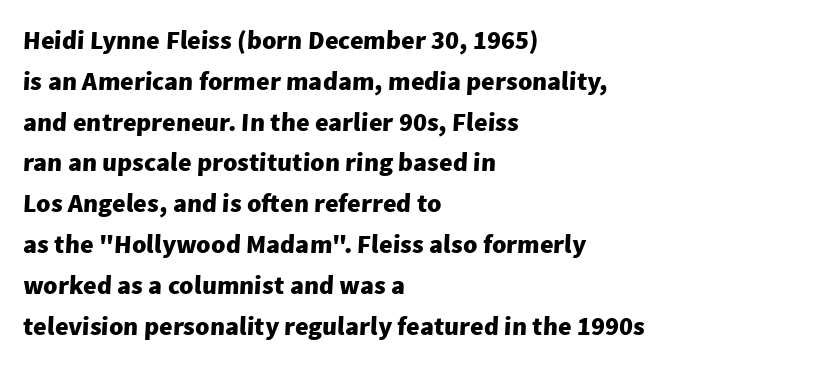
{"bold": "yes", "underline": "no", "align": "left", "line_spacing": "normal", "line_spacing_ratio": 1.57, "letter_spacing": "normal", "letter_spacing_em": 0.0, "glyph_px": 26}
